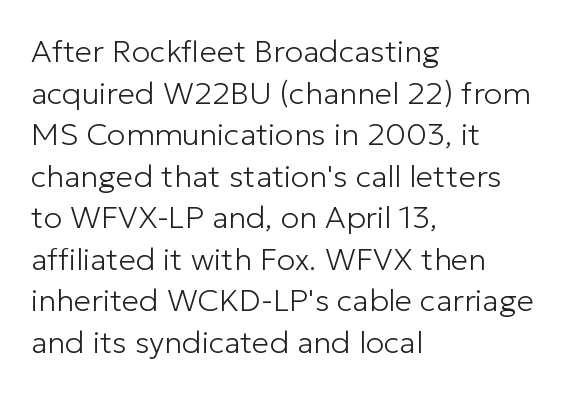
The type is set solid horizontally, with unmodified tracking. Weight: regular or lighter. A student would call this left alignment; a typographer would say flush left, rag right. Observe the absence of serifs on each vertical stroke in this sample. Ordinary non-slanted type is in use. The letters advance in unequal steps, a hallmark of proportional type.
